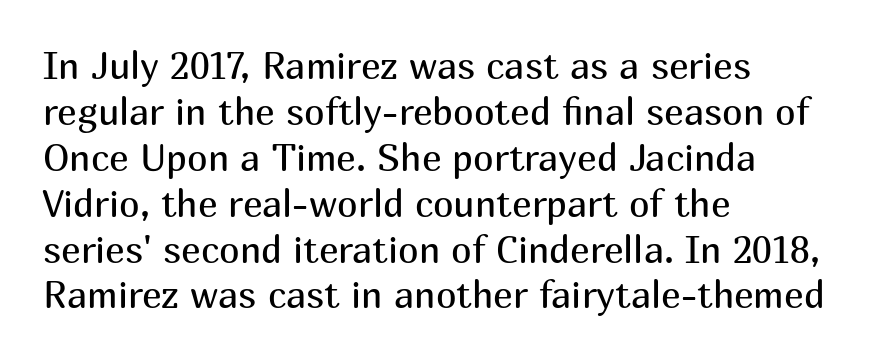
Character widths vary here, with narrow letters taking less room than wide ones. The baseline area is clear. No italicization has been applied; the sample stays upright. Is the stroke heavy? The answer is a plain regular-or-lighter. All the whitespace from short lines collects on the right. This sample uses plain, unmodified letter spacing.
